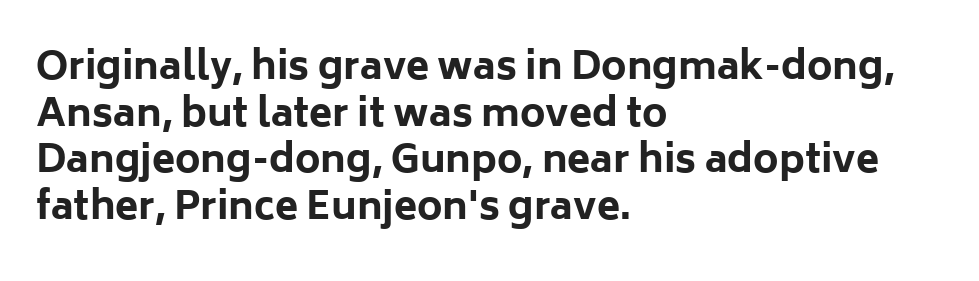
Q: Is the text bold? A: Yes.
Q: Is the text italic (slanted)? A: No, it is upright.
Q: Is the typeface a serif or a sans-serif typeface? A: Sans-serif.
Q: Is the text underlined? A: No.
Q: How is the paragraph aligned? A: Left-aligned.
Q: Is the spacing between letters normal or unusually wide? A: Normal.
Q: Width (condensed, normal, or wide)? A: Normal.
Q: Stroke contrast? A: Low.
Q: x-height? A: Medium.
Q: Monospaced? A: No.
